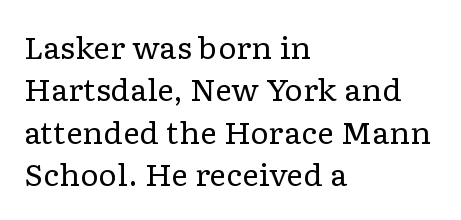
I'd call this a serif setting — the letters wear small feet. The letters sit at their default tracking, neither squeezed nor spread. The passage shown is not bold in any degree. Descenders are the only things crossing below the line. Looks like regular typesetting: each glyph gets only the width it needs. Leading matches the norm, producing a regular column.
